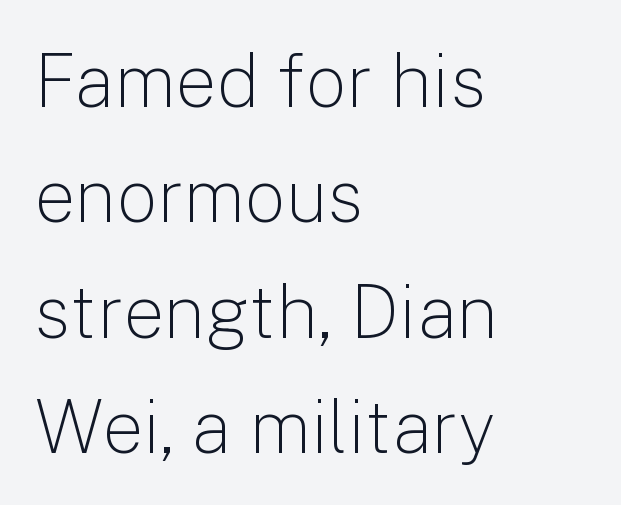
{"serif": "no", "italic": "no", "bold": "no", "weight": "light", "width": "normal", "stroke_contrast": "low", "x_height": "medium", "monospaced": "no", "underline": "no", "align": "left", "line_spacing": "normal", "line_spacing_ratio": 1.58, "letter_spacing": "normal", "letter_spacing_em": 0.0, "glyph_px": 73}
